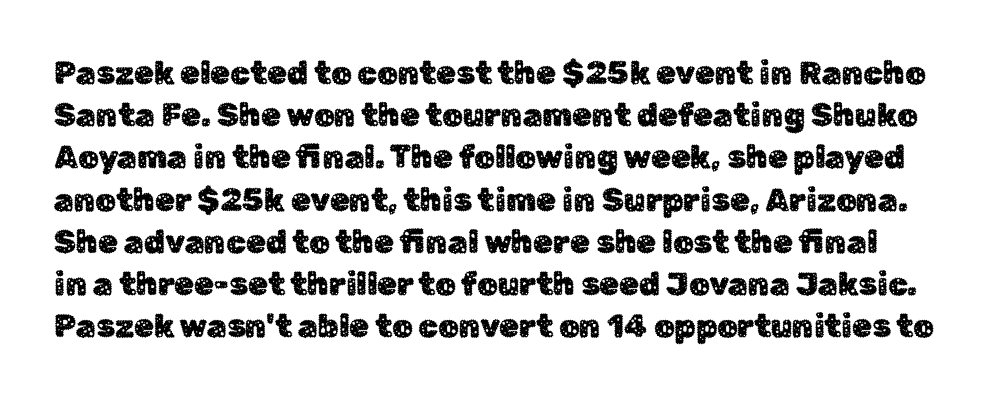
Q: Is the text italic (slanted)? A: No, it is upright.
Q: Is the typeface a serif or a sans-serif typeface? A: Sans-serif.
Q: Is the text underlined? A: No.
Q: Is the spacing between letters normal or unusually wide? A: Normal.
Q: Is the spacing between lines tight, normal or loose? A: Normal.
Q: Width (condensed, normal, or wide)? A: Normal.
Q: Stroke contrast? A: Low.
Q: x-height? A: Medium.
Q: Monospaced? A: No.
